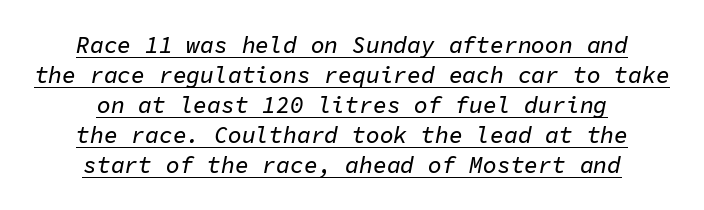
Caption: multi-line text, centered on the measure. Is the type slanted? Yes — the strokes lean at a clear angle. This sample uses plain, unmodified letter spacing. Compared with typical paragraphs, the rows here are spaced about the same.
